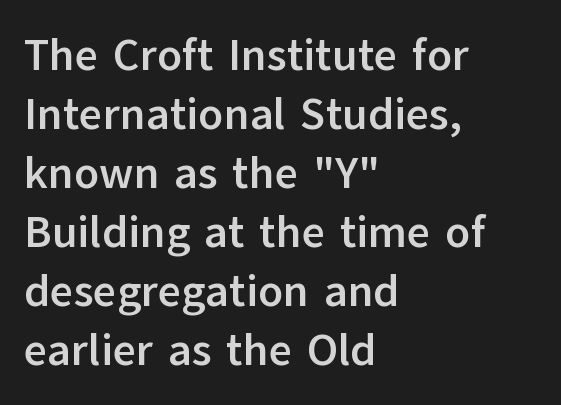
The image shows 45 px semibold sans-serif type, upright; set left-aligned, normal line spacing (1.31x), normal letter spacing, not underlined; low stroke contrast and a medium x-height.
